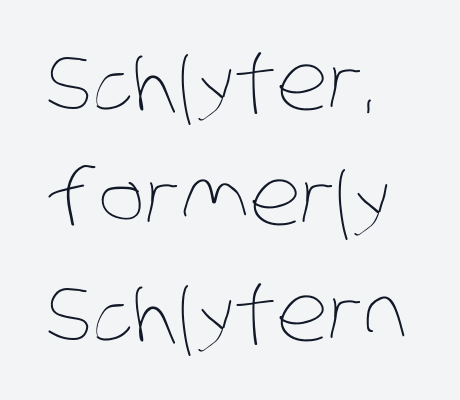
{"bold": "no", "weight": "thin", "width": "condensed", "stroke_contrast": "low", "x_height": "large", "monospaced": "no", "underline": "no", "align": "left", "line_spacing": "normal", "line_spacing_ratio": 1.48, "letter_spacing": "normal", "letter_spacing_em": 0.0, "glyph_px": 78}
